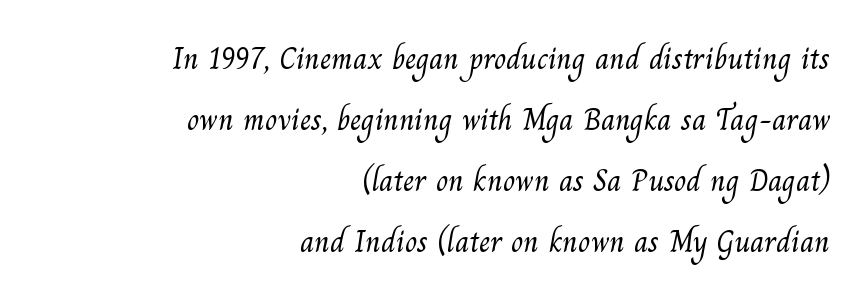
Quick note: interline space is abundant. How are the letters spaced? Ordinarily, with no added tracking. The baseline area is clear. In terms of letterform style, serifs are clearly present.
